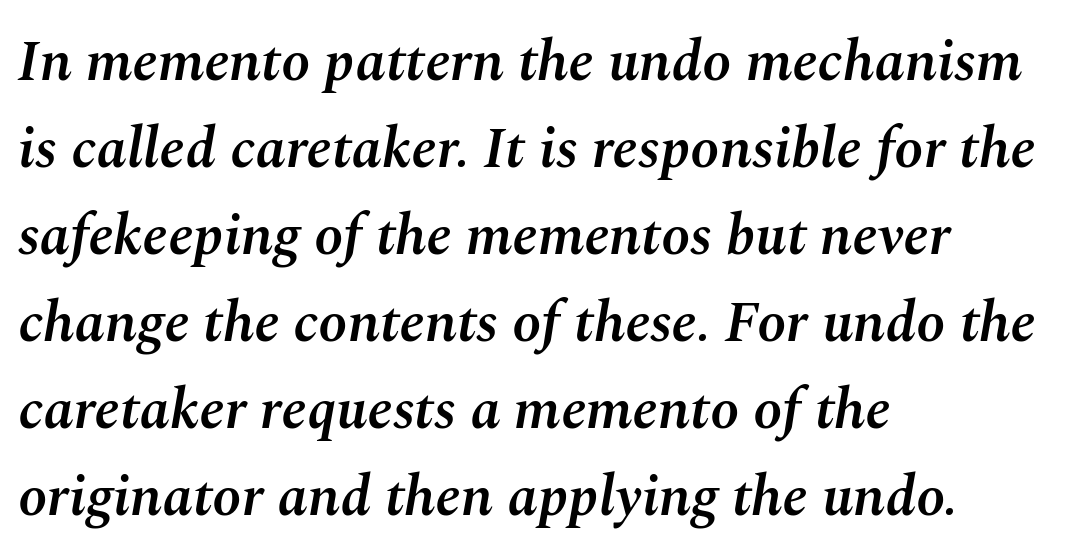
{"italic": "yes", "lean": "right", "slant_degrees": 10, "bold": "semi", "weight": "semibold", "width": "normal", "stroke_contrast": "medium", "x_height": "medium", "monospaced": "no", "underline": "no", "align": "left", "line_spacing": "normal", "line_spacing_ratio": 1.5, "letter_spacing": "normal", "letter_spacing_em": 0.0, "glyph_px": 58}
